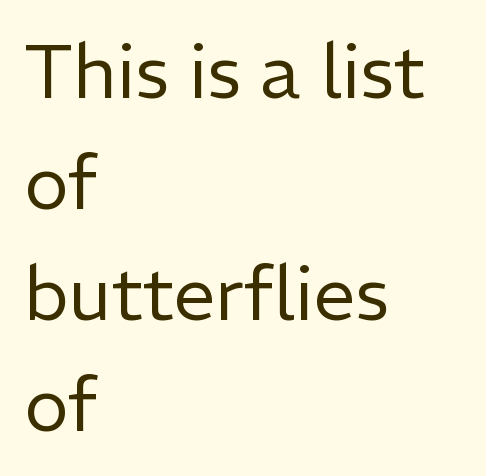
This is not heavy type; no bold has been used. Ascenders rise straight up at ninety degrees. A bare baseline throughout the passage. Spacing verdict: proportional, widths tailored to each character.
